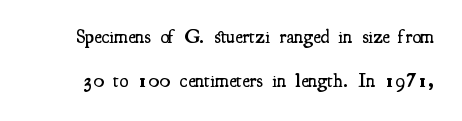
The image shows 20 px text type, upright; set loose line spacing (2.2x), normal letter spacing, not underlined.
